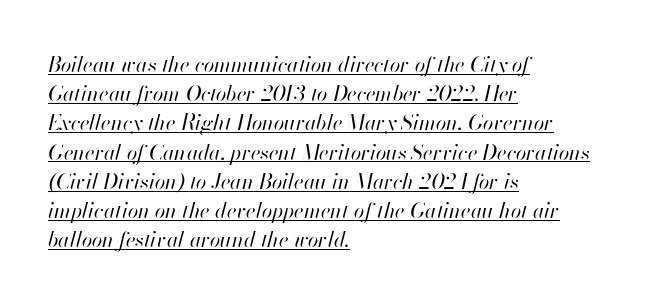
{"italic": "yes", "lean": "right", "slant_degrees": 13, "bold": "no", "underline": "yes", "align": "left", "line_spacing": "normal", "line_spacing_ratio": 1.39, "letter_spacing": "normal", "letter_spacing_em": 0.0, "glyph_px": 21}
